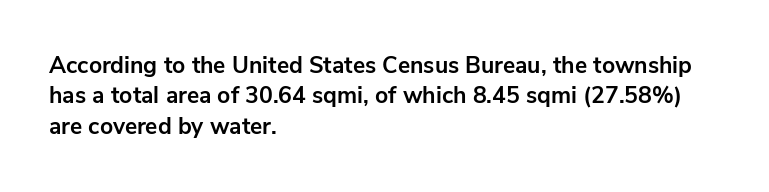
Q: Is the text bold? A: Yes.
Q: Is the text italic (slanted)? A: No, it is upright.
Q: Is the text underlined? A: No.
Q: How is the paragraph aligned? A: Left-aligned.
Q: Is the spacing between letters normal or unusually wide? A: Normal.
Q: Is the spacing between lines tight, normal or loose? A: Normal.
